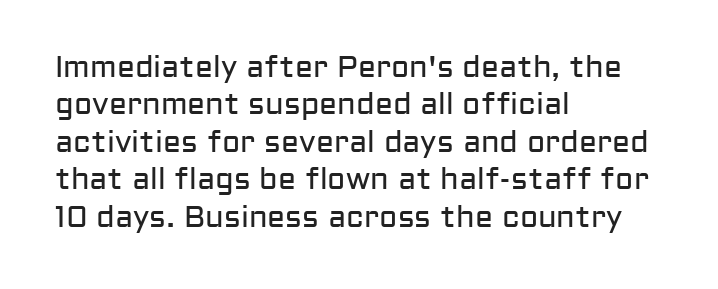
The block of text has a typical density, with ordinary space between rows. A clean baseline with only descenders dipping below it. Think of a printed novel: that variable character pitch is what you see here. Notice how the passage keeps a crisp vertical edge on the left only. Weight class: somewhere from thin through regular.
